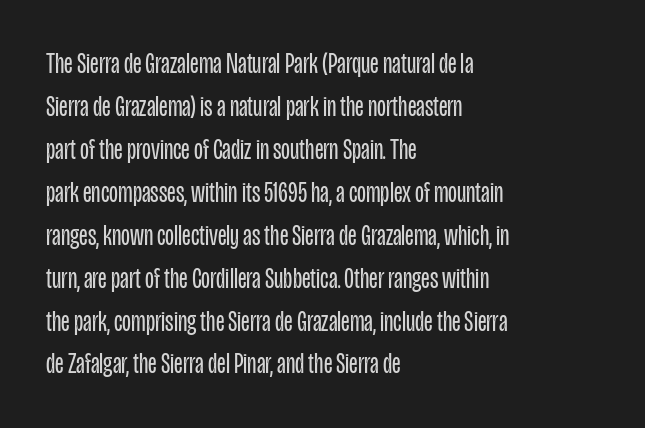
Q: Is the text bold? A: No.
Q: Is the text italic (slanted)? A: No, it is upright.
Q: Is the typeface a serif or a sans-serif typeface? A: Sans-serif.
Q: Is the text underlined? A: No.
Q: How is the paragraph aligned? A: Left-aligned.
Q: Is the spacing between letters normal or unusually wide? A: Normal.
Q: Is the spacing between lines tight, normal or loose? A: Normal.
Q: Width (condensed, normal, or wide)? A: Condensed.
Q: Stroke contrast? A: Low.
Q: x-height? A: Large.
Q: Monospaced? A: No.
